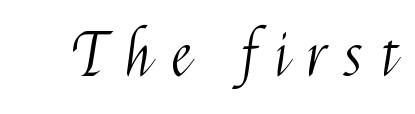
Q: Is the text bold? A: No.
Q: Is the text italic (slanted)? A: Yes.
Q: Is the typeface a serif or a sans-serif typeface? A: Sans-serif.
Q: Is the text underlined? A: No.
Q: Is the spacing between letters normal or unusually wide? A: Unusually wide.
Q: Width (condensed, normal, or wide)? A: Condensed.
Q: Stroke contrast? A: Medium.
Q: x-height? A: Medium.
Q: Monospaced? A: No.
